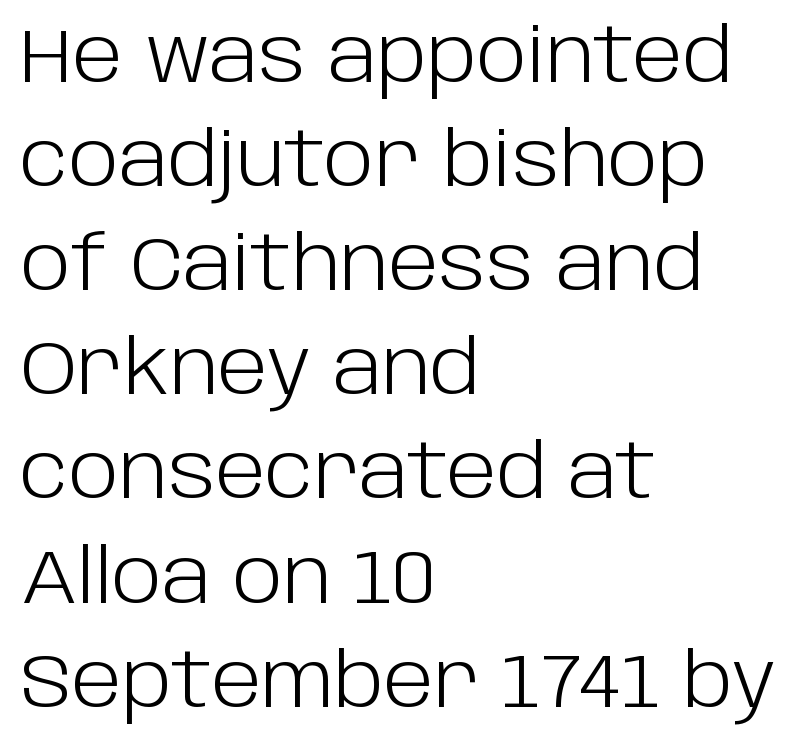
{"serif": "no", "italic": "no", "bold": "no", "weight": "light", "width": "normal", "stroke_contrast": "low", "x_height": "large", "monospaced": "no", "underline": "no", "align": "left", "line_spacing": "normal", "line_spacing_ratio": 1.37, "letter_spacing": "normal", "letter_spacing_em": 0.0, "glyph_px": 76}
